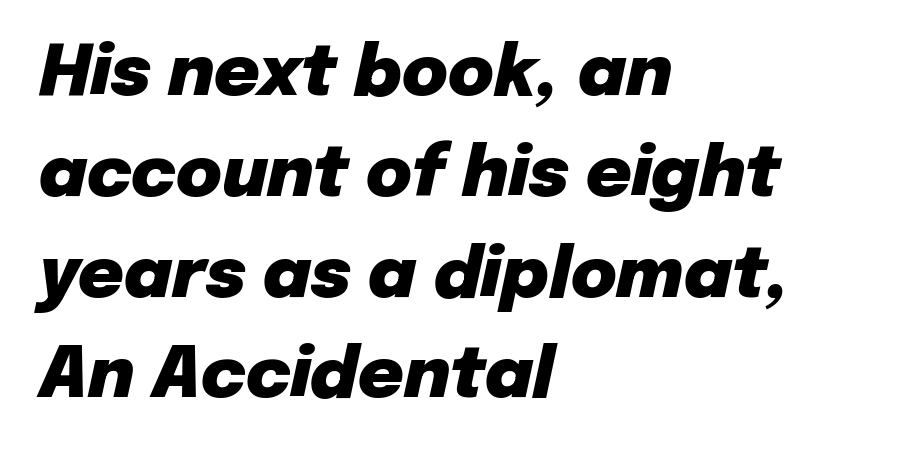
{"italic": "yes", "lean": "right", "slant_degrees": 12, "bold": "yes", "weight": "heavy", "width": "normal", "stroke_contrast": "low", "x_height": "medium", "monospaced": "no", "underline": "no", "align": "left", "line_spacing": "normal", "line_spacing_ratio": 1.44, "letter_spacing": "normal", "letter_spacing_em": 0.0, "glyph_px": 70}
